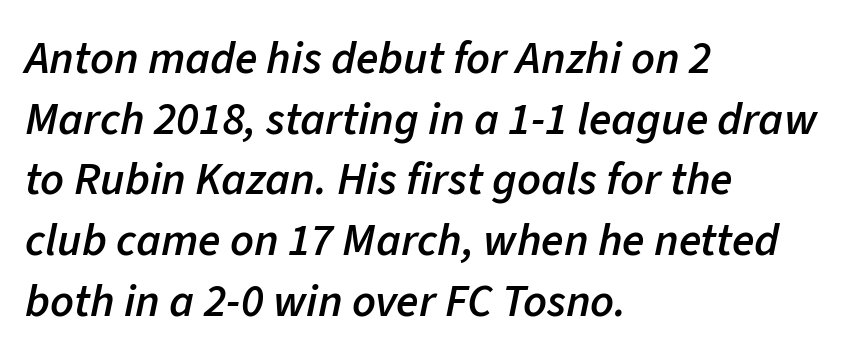
Q: Is the text bold? A: Semi-bold.
Q: Is the text italic (slanted)? A: Yes, it leans right by about 11 degrees.
Q: Is the text underlined? A: No.
Q: How is the paragraph aligned? A: Left-aligned.
Q: Is the spacing between letters normal or unusually wide? A: Normal.
Q: Is the spacing between lines tight, normal or loose? A: Normal.
Q: Width (condensed, normal, or wide)? A: Normal.
Q: Stroke contrast? A: Low.
Q: x-height? A: Medium.
Q: Monospaced? A: No.
